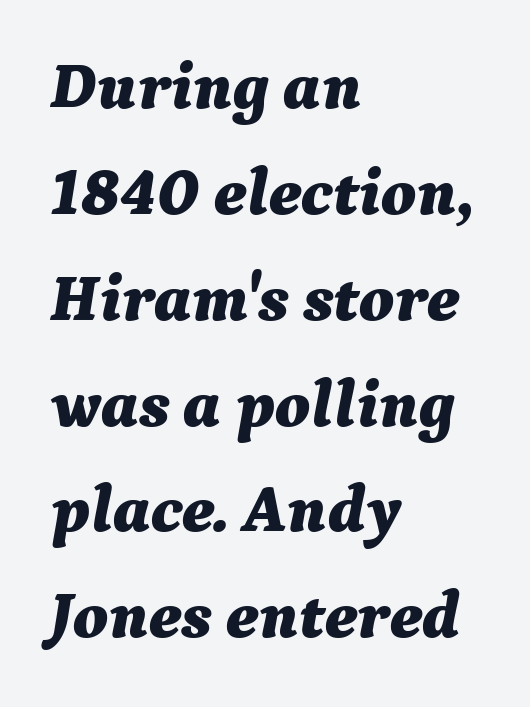
{"italic": "yes", "lean": "right", "slant_degrees": 9, "bold": "yes", "weight": "bold", "width": "normal", "stroke_contrast": "medium", "x_height": "medium", "monospaced": "no", "underline": "no", "align": "left", "line_spacing": "normal", "line_spacing_ratio": 1.58, "letter_spacing": "normal", "letter_spacing_em": 0.0, "glyph_px": 67}
